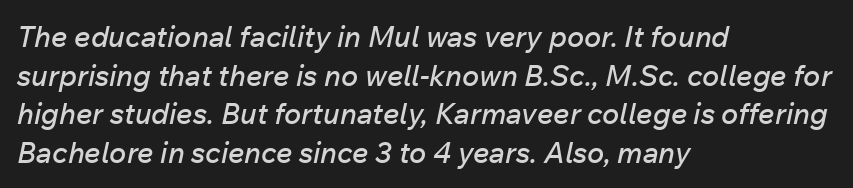
The image shows 29 px text type, italic (leaning right); set left-aligned, normal line spacing (1.33x), normal letter spacing, not underlined; low stroke contrast and a medium x-height.
